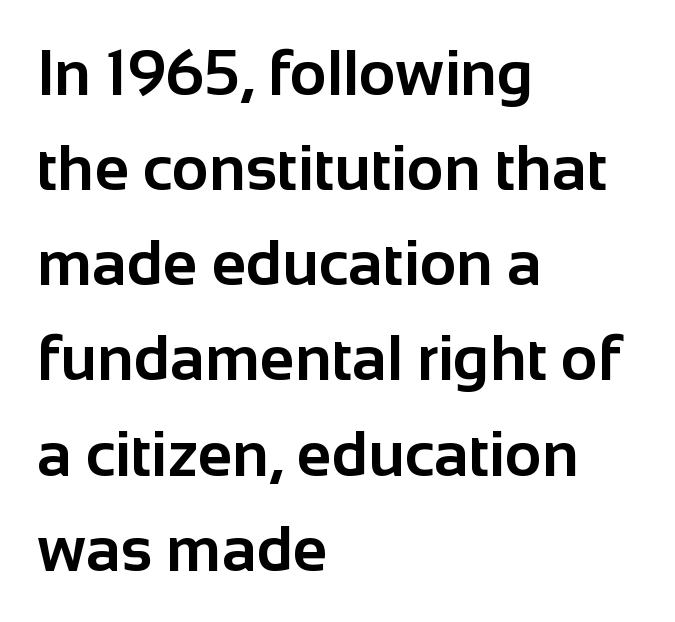
The image shows 63 px bold sans-serif type, upright; set left-aligned, normal line spacing (1.51x), normal letter spacing, not underlined; low stroke contrast and a medium x-height.
